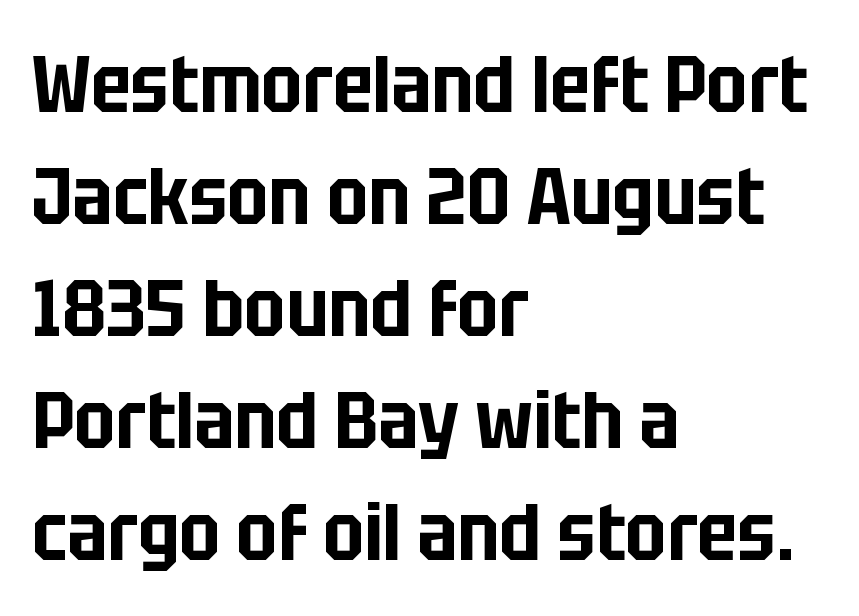
The image shows 80 px condensed sans-serif type, upright; set left-aligned, normal line spacing (1.4x), normal letter spacing, not underlined; low stroke contrast and a large x-height.
